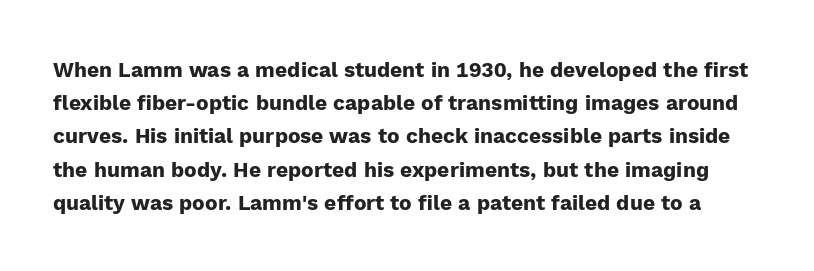
The image shows 21 px bold type, upright; set normal line spacing (1.58x), normal letter spacing, not underlined.
